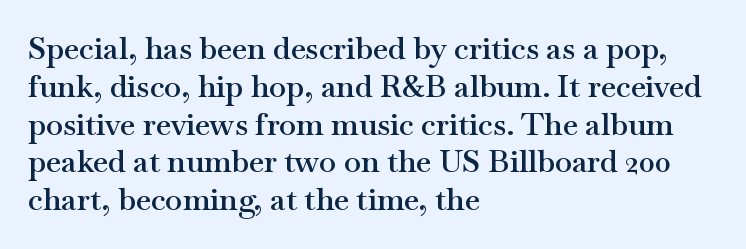
{"serif": "yes", "italic": "no", "bold": "semi", "weight": "semibold", "width": "wide", "stroke_contrast": "medium", "x_height": "small", "monospaced": "no", "underline": "no", "align": "left", "line_spacing_ratio": 1.22, "letter_spacing": "normal", "letter_spacing_em": 0.0, "glyph_px": 31}
